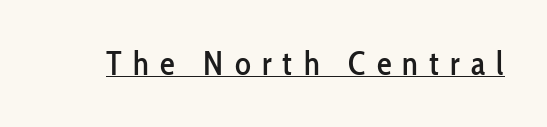
Q: Is the text italic (slanted)? A: No, it is upright.
Q: Is the typeface a serif or a sans-serif typeface? A: Sans-serif.
Q: Is the text underlined? A: Yes.
Q: Is the spacing between letters normal or unusually wide? A: Unusually wide.
Q: Width (condensed, normal, or wide)? A: Condensed.
Q: Stroke contrast? A: Low.
Q: x-height? A: Medium.
Q: Monospaced? A: No.
